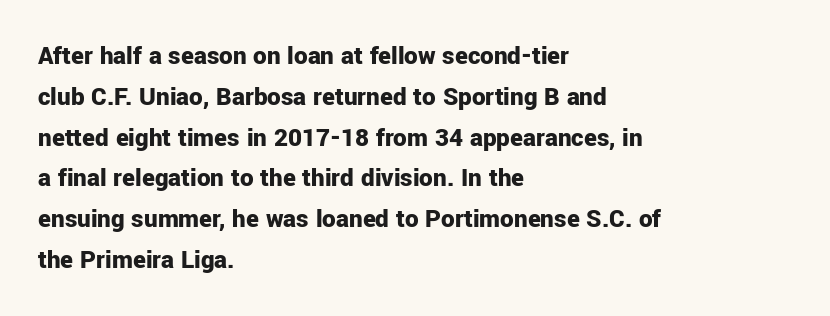
The image shows 27 px bold type, upright; set left-aligned, normal line spacing (1.51x), normal letter spacing, not underlined.
